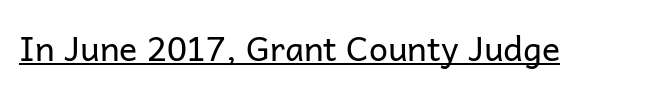
The image shows 34 px regular-weight sans-serif type, upright; set normal letter spacing, underlined; low stroke contrast and a medium x-height.
